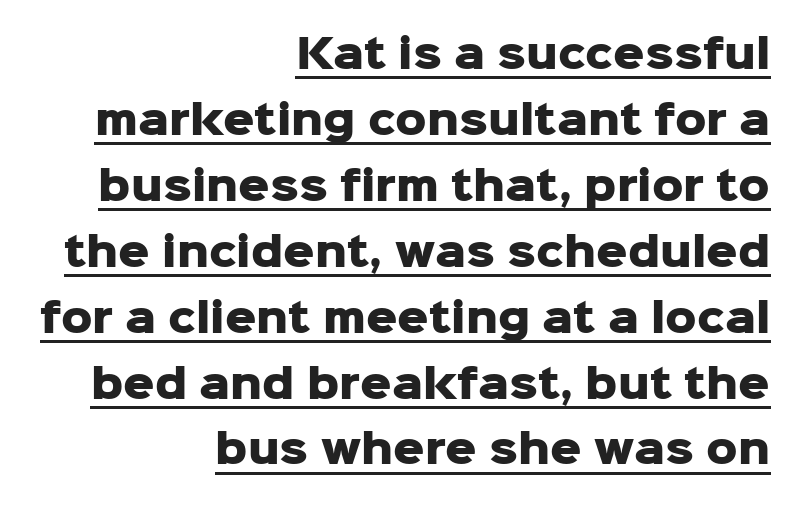
Summary of weight: heavy, a full bold. Does a line run under the words? Yes, clearly. Each line ends at the same right margin while the left side varies. A typesetter would mark this as roman, not italic.
